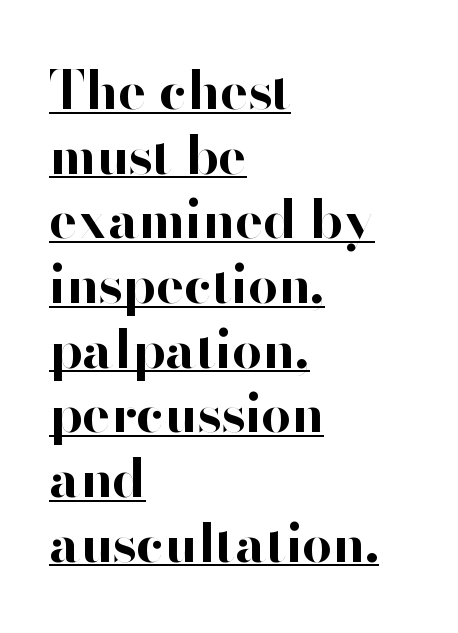
The image shows 53 px bold sans-serif type, upright; set left-aligned, line spacing 1.22x, normal letter spacing, underlined; high stroke contrast and a small x-height.
